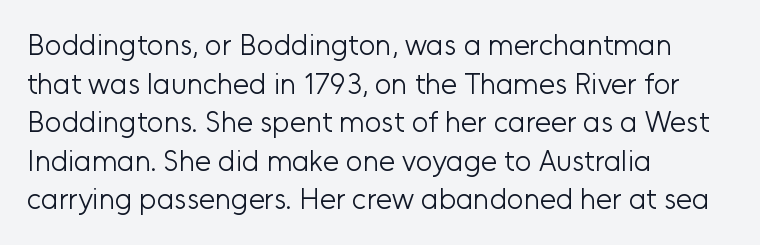
Leading matches the norm, producing a regular column. No chunkiness to these letters — they're not bold. Style check: upright. The rendering uses natural spacing where letterforms have individual widths.
